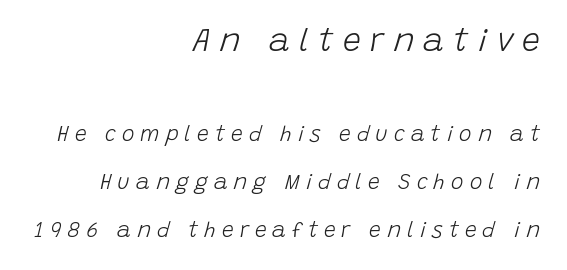
{"italic": "yes", "lean": "right", "slant_degrees": 15, "bold": "no", "weight": "light", "width": "normal", "stroke_contrast": "low", "x_height": "large", "monospaced": "no", "underline": "no", "align": "right", "line_spacing": "loose", "line_spacing_ratio": 2.27, "letter_spacing": "wide", "letter_spacing_em": 0.29, "larger_block": "first", "size_ratio": 1.52, "glyph_px": 32}
